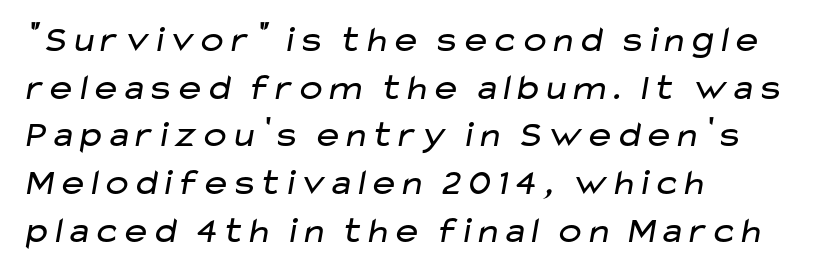
The image shows 37 px regular-weight, wide sans-serif type; set left-aligned, normal line spacing (1.29x), normal letter spacing, not underlined; low stroke contrast and a medium x-height.
